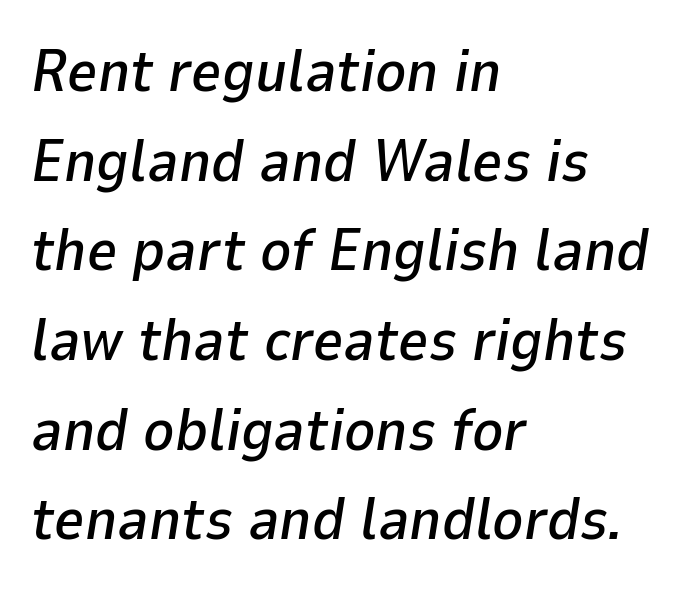
{"italic": "yes", "lean": "right", "slant_degrees": 9, "width": "normal", "stroke_contrast": "low", "x_height": "medium", "monospaced": "no", "underline": "no", "align": "left", "line_spacing": "normal", "line_spacing_ratio": 1.52, "letter_spacing": "normal", "letter_spacing_em": 0.0, "glyph_px": 59}
